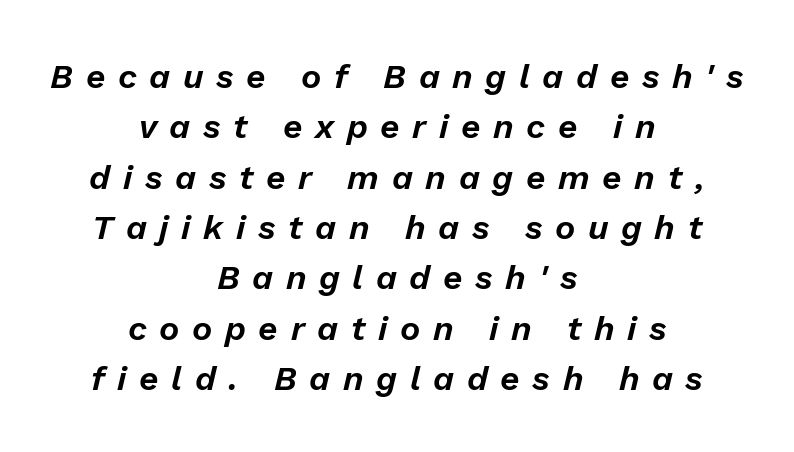
Q: Is the text italic (slanted)? A: Yes, it leans right by about 13 degrees.
Q: Is the text underlined? A: No.
Q: How is the paragraph aligned? A: Centered.
Q: Is the spacing between letters normal or unusually wide? A: Unusually wide.
Q: Is the spacing between lines tight, normal or loose? A: Normal.
Q: Width (condensed, normal, or wide)? A: Normal.
Q: Stroke contrast? A: Low.
Q: x-height? A: Medium.
Q: Monospaced? A: No.
